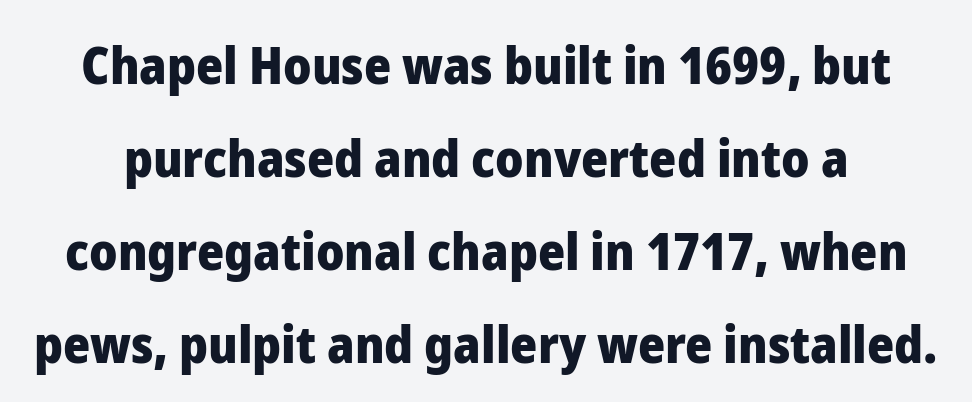
Short note: letters normally spaced. The strip under each line holds only bare page. These lines are rendered in a variable-pitch font. What kind of face is this? One without serifs — a sans. Vertical strokes here are truly vertical. Students, this is bold: see how much ink each stroke carries.
